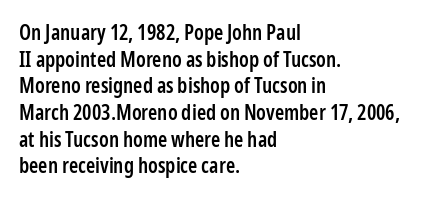
The image shows 21 px text type, upright; set left-aligned, normal line spacing (1.27x), normal letter spacing, not underlined.
